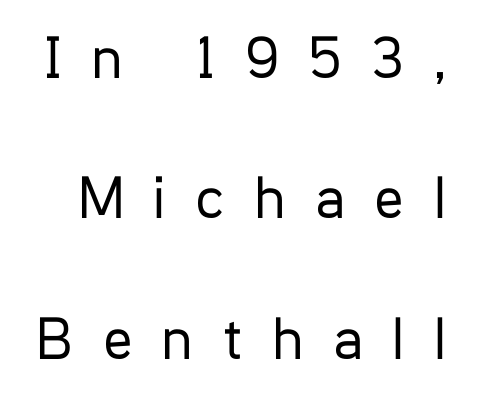
Q: Is the text bold? A: No.
Q: Is the text italic (slanted)? A: No, it is upright.
Q: Is the typeface a serif or a sans-serif typeface? A: Sans-serif.
Q: Is the text underlined? A: No.
Q: Is the spacing between letters normal or unusually wide? A: Unusually wide.
Q: Is the spacing between lines tight, normal or loose? A: Loose.
Q: Width (condensed, normal, or wide)? A: Condensed.
Q: Stroke contrast? A: Low.
Q: x-height? A: Medium.
Q: Monospaced? A: No.
